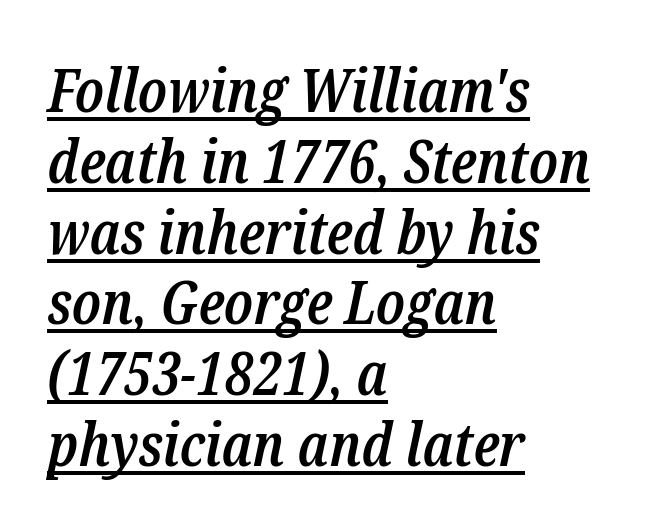
Each word holds together tightly as a unit, with standard inter-letter gaps. The rendering uses a semibold face; strokes are thickened but not to full bold. The font's italic variant was chosen for this text. The words here are underlined. Unlike a clean sans, this face finishes its strokes with serifs.
